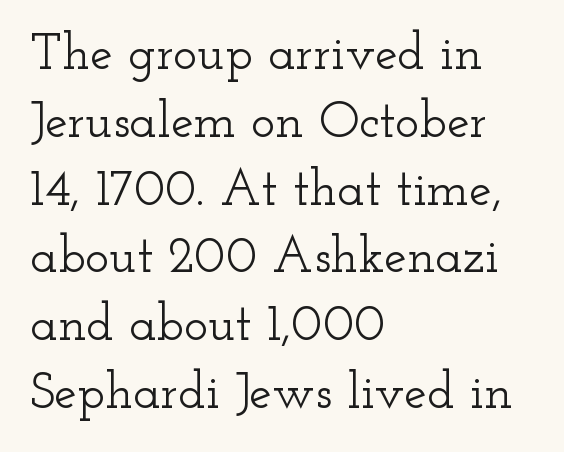
Q: Is the text italic (slanted)? A: No, it is upright.
Q: Is the typeface a serif or a sans-serif typeface? A: Serif.
Q: Is the text underlined? A: No.
Q: How is the paragraph aligned? A: Left-aligned.
Q: Is the spacing between letters normal or unusually wide? A: Normal.
Q: Is the spacing between lines tight, normal or loose? A: Normal.
Q: Width (condensed, normal, or wide)? A: Wide.
Q: Stroke contrast? A: Low.
Q: x-height? A: Small.
Q: Monospaced? A: No.
